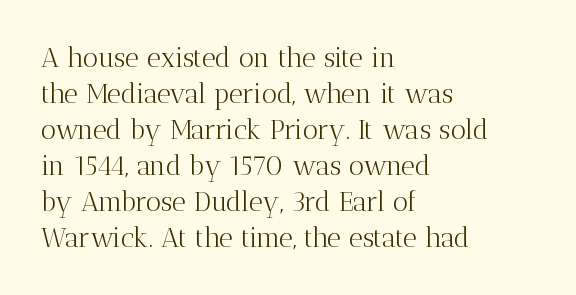
The image shows 27 px text type, upright; set left-aligned, normal line spacing (1.33x), normal letter spacing, not underlined.
